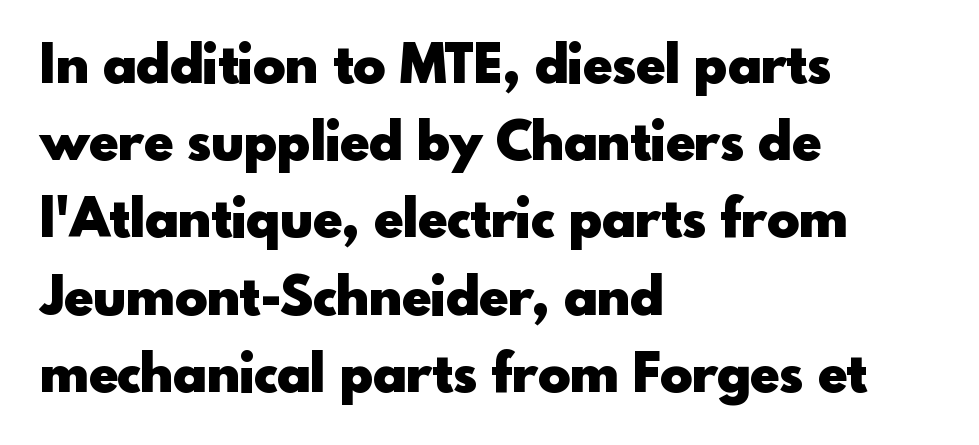
Q: Is the text bold? A: Yes.
Q: Is the text italic (slanted)? A: No, it is upright.
Q: Is the typeface a serif or a sans-serif typeface? A: Sans-serif.
Q: Is the text underlined? A: No.
Q: How is the paragraph aligned? A: Left-aligned.
Q: Is the spacing between letters normal or unusually wide? A: Normal.
Q: Is the spacing between lines tight, normal or loose? A: Normal.
Q: Width (condensed, normal, or wide)? A: Normal.
Q: x-height? A: Small.
Q: Monospaced? A: No.
